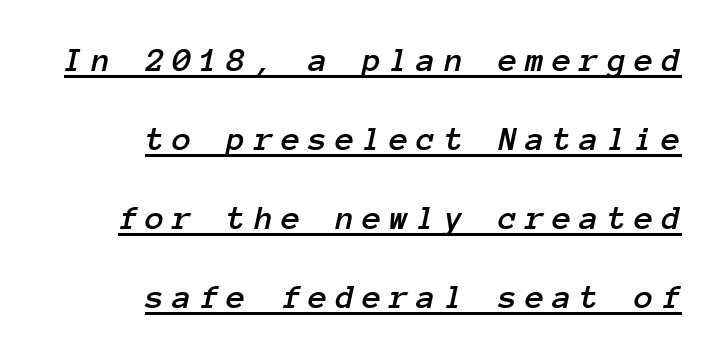
Look at the tracking — it's clearly loosened, letters drifting apart. Teacher's note: observe the even right margin — that is flush-right alignment. Airy leading. Note the uniform advance width — an 'i' takes as much space as an 'm'. A baseline rule has been typeset under these characters.
